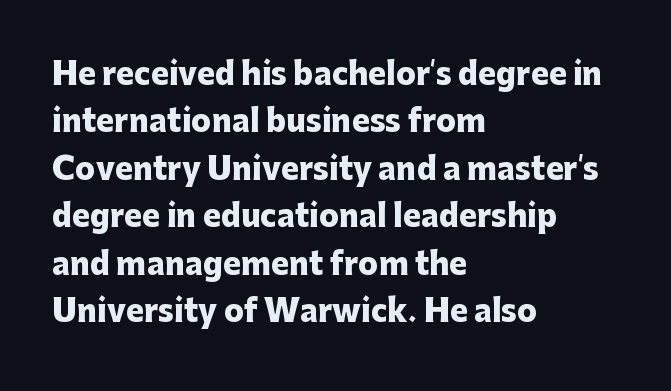
The image shows 30 px heavy sans-serif type, upright; set left-aligned, normal line spacing (1.58x), normal letter spacing, not underlined; low stroke contrast and a medium x-height.
